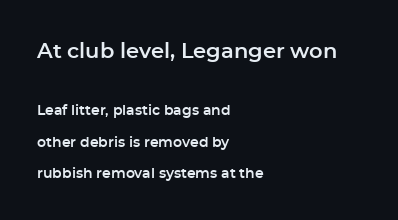
{"italic": "no", "underline": "no", "align": "left", "line_spacing": "loose", "line_spacing_ratio": 2.25, "letter_spacing": "normal", "letter_spacing_em": 0.0, "larger_block": "first", "size_ratio": 1.5, "glyph_px": 21}
